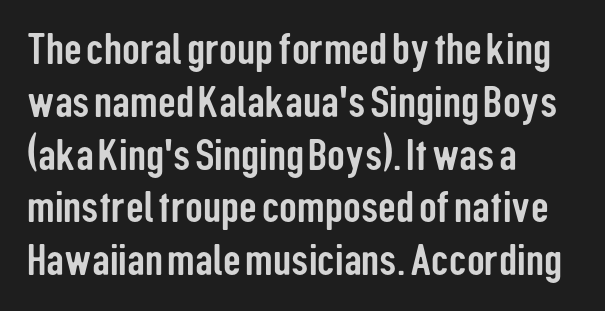
The string is rendered with underlining switched off. Each word holds together tightly as a unit, with standard inter-letter gaps. Horizontally, the lines are justified to the leading edge only. Nope, not italic — everything's standing straight. Note: no serifs on the glyphs. Think of a printed novel: that variable character pitch is what you see here.
